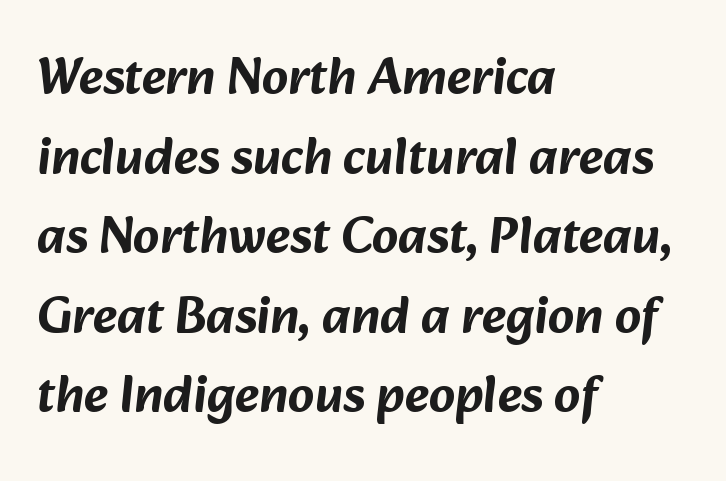
The image shows 52 px sans-serif type; set left-aligned, normal line spacing (1.53x), normal letter spacing, not underlined; low stroke contrast and a medium x-height.
